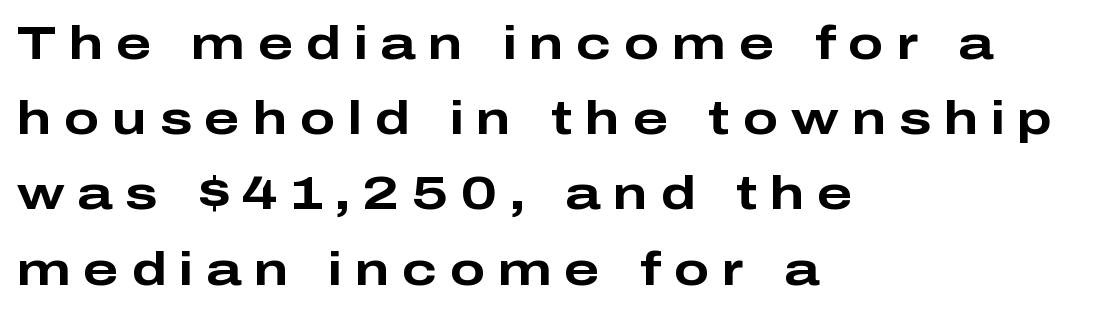
Q: Is the text bold? A: Yes.
Q: Is the text italic (slanted)? A: No, it is upright.
Q: Is the typeface a serif or a sans-serif typeface? A: Sans-serif.
Q: Is the text underlined? A: No.
Q: How is the paragraph aligned? A: Left-aligned.
Q: Is the spacing between letters normal or unusually wide? A: Unusually wide.
Q: Is the spacing between lines tight, normal or loose? A: Normal.
Q: Width (condensed, normal, or wide)? A: Wide.
Q: Stroke contrast? A: Low.
Q: x-height? A: Medium.
Q: Monospaced? A: No.
